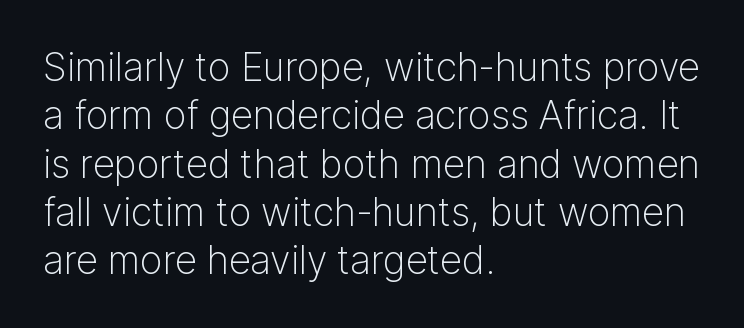
The image shows 39 px light sans-serif type, upright; set left-aligned, line spacing 1.24x, normal letter spacing, not underlined; low stroke contrast and a medium x-height.
